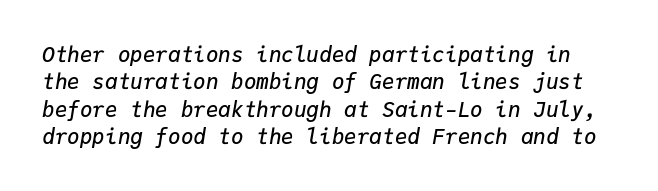
The image shows 21 px text type, italic (leaning right); set normal line spacing (1.3x), normal letter spacing, not underlined.
